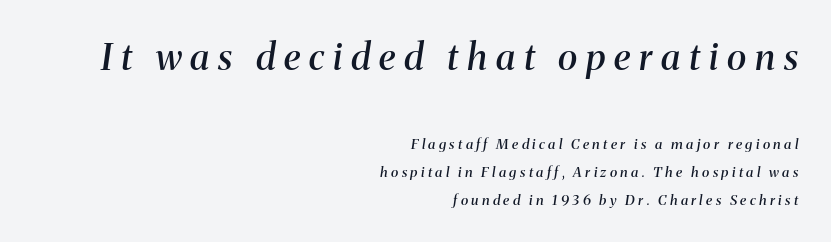
{"serif": "yes", "italic": "yes", "lean": "right", "slant_degrees": 8, "bold": "semi", "weight": "semibold", "width": "normal", "stroke_contrast": "medium", "x_height": "medium", "monospaced": "no", "underline": "no", "align": "right", "line_spacing": "loose", "line_spacing_ratio": 1.97, "letter_spacing": "wide", "letter_spacing_em": 0.24, "larger_block": "first", "size_ratio": 2.64, "glyph_px": 37}
